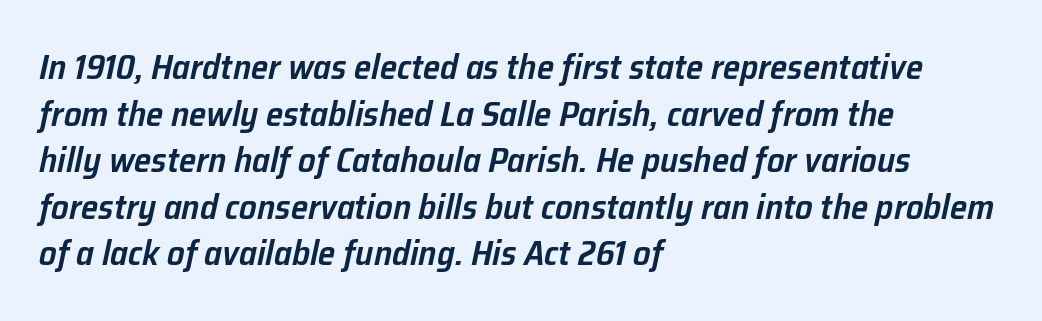
The rendering keeps characters at their native spacing. The rendering uses a semibold face; strokes are thickened but not to full bold. Proportional: the letters do not fall into vertical columns. Line beginnings align vertically; line endings do not.
